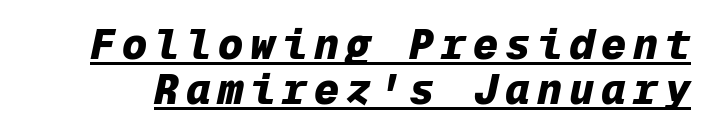
Every word sits above its own underline. The specimen reads as italic at a glance. Compared with typical paragraphs, the rows here are closer together. I'd describe the lettering as bold — thick and assertive.
